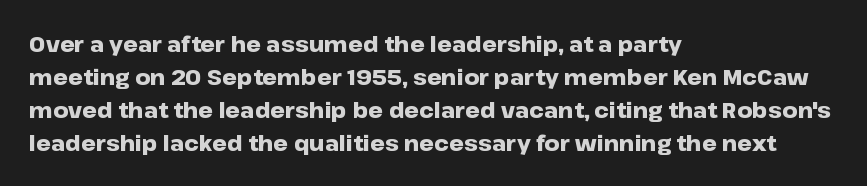
The image shows 21 px bold type, upright; set left-aligned, normal line spacing (1.57x), normal letter spacing, not underlined.
